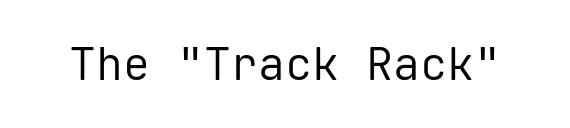
The image shows 45 px regular-weight sans-serif type, upright, monospaced; set normal letter spacing, not underlined; low stroke contrast and a medium x-height.
